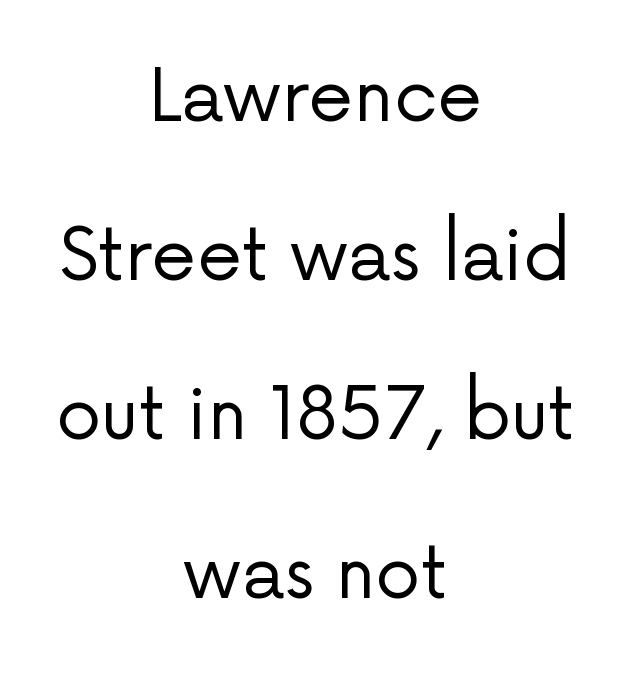
Q: Is the text bold? A: No.
Q: Is the text italic (slanted)? A: No, it is upright.
Q: Is the typeface a serif or a sans-serif typeface? A: Sans-serif.
Q: Is the text underlined? A: No.
Q: How is the paragraph aligned? A: Centered.
Q: Is the spacing between letters normal or unusually wide? A: Normal.
Q: Is the spacing between lines tight, normal or loose? A: Loose.
Q: Width (condensed, normal, or wide)? A: Normal.
Q: Stroke contrast? A: Low.
Q: x-height? A: Medium.
Q: Monospaced? A: No.
